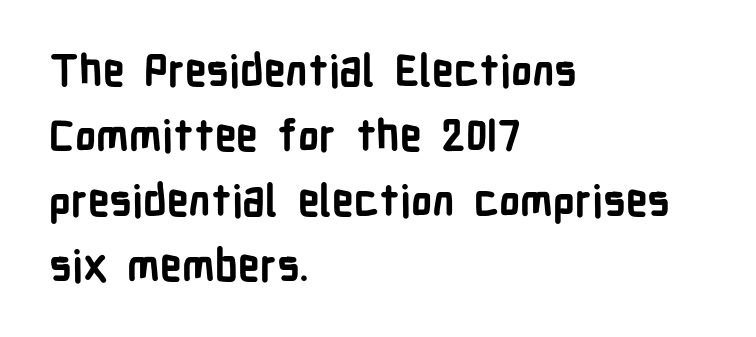
Q: Is the text bold? A: Yes.
Q: Is the text italic (slanted)? A: No, it is upright.
Q: Is the typeface a serif or a sans-serif typeface? A: Sans-serif.
Q: Is the text underlined? A: No.
Q: How is the paragraph aligned? A: Left-aligned.
Q: Is the spacing between letters normal or unusually wide? A: Normal.
Q: Is the spacing between lines tight, normal or loose? A: Normal.
Q: Width (condensed, normal, or wide)? A: Condensed.
Q: Stroke contrast? A: Low.
Q: x-height? A: Medium.
Q: Monospaced? A: No.
